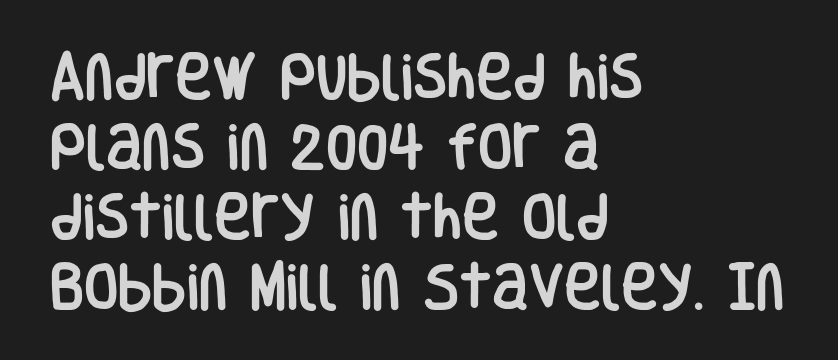
No italicization has been applied; the sample stays upright. You could not count columns in this text — the font is proportionally spaced. In terms of letterspacing, this is plain default setting. One-word summary of the alignment: left.
